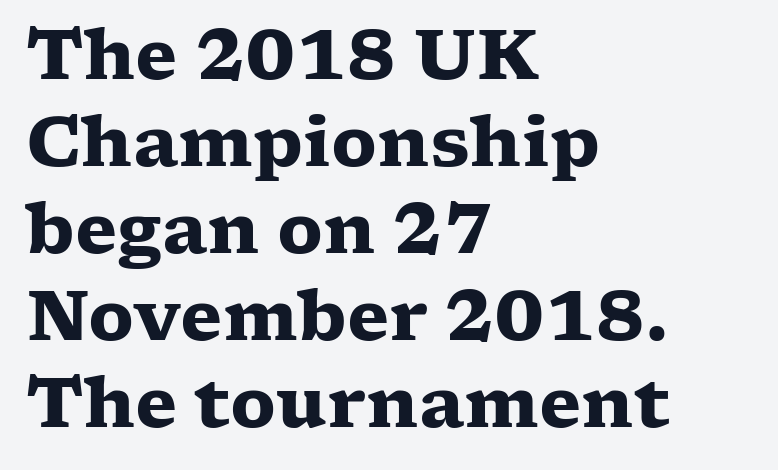
The typeface chosen for these lines features serifs. The axis of the letterforms is exactly vertical. Descender tails drop into unmarked territory. If you measured baseline to baseline, you'd find a middling distance. The text block is weighted toward the left margin, trailing off unevenly rightward. This sample has the flowing, uneven cadence of proportional lettering.
